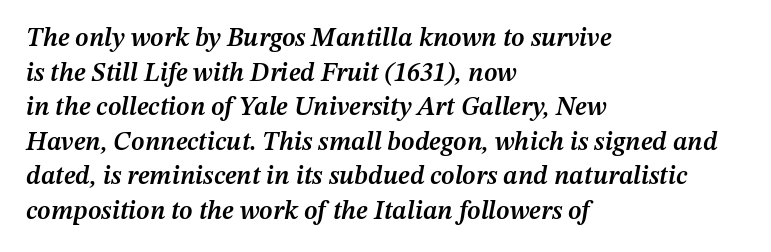
Q: Is the text bold? A: Semi-bold.
Q: Is the text italic (slanted)? A: Yes, it leans right by about 12 degrees.
Q: Is the text underlined? A: No.
Q: How is the paragraph aligned? A: Left-aligned.
Q: Is the spacing between letters normal or unusually wide? A: Normal.
Q: Is the spacing between lines tight, normal or loose? A: Normal.
